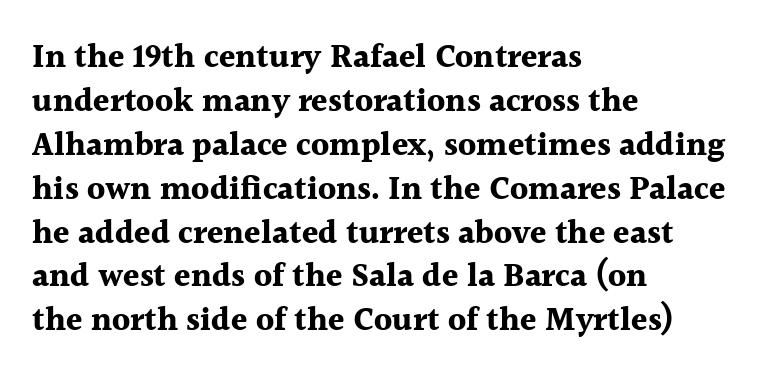
Each word holds together tightly as a unit, with standard inter-letter gaps. Italic: no, the glyphs are upright roman. The foot of each line stays bare and open. These lines are rendered in a variable-pitch font. The ragged edge is on the right, which tells us the setting is flush left.
